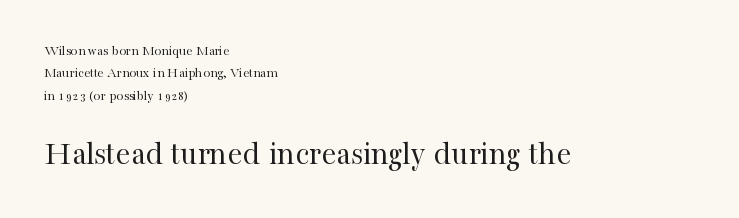
Q: Is the text bold? A: No.
Q: Is the text italic (slanted)? A: No, it is upright.
Q: Is the typeface a serif or a sans-serif typeface? A: Serif.
Q: Is the text underlined? A: No.
Q: How is the paragraph aligned? A: Left-aligned.
Q: Is the spacing between letters normal or unusually wide? A: Normal.
Q: Is the spacing between lines tight, normal or loose? A: Normal.
Q: Which block of text is set in a larger size, the first (top) or the second (bottom)? A: The second (bottom) one.
Q: Width (condensed, normal, or wide)? A: Normal.
Q: Stroke contrast? A: High.
Q: x-height? A: Medium.
Q: Monospaced? A: No.
